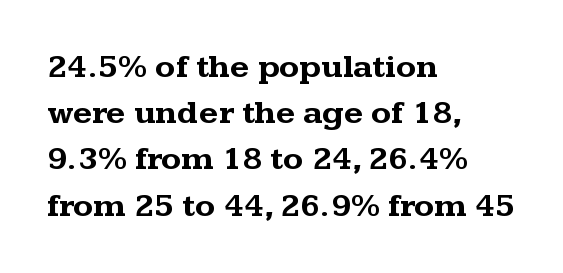
Each letter's strokes conclude with small projecting serifs. Looks like regular typesetting: each glyph gets only the width it needs. Ordinary non-slanted type is in use. Spacing between characters is what you'd get straight out of the box.
